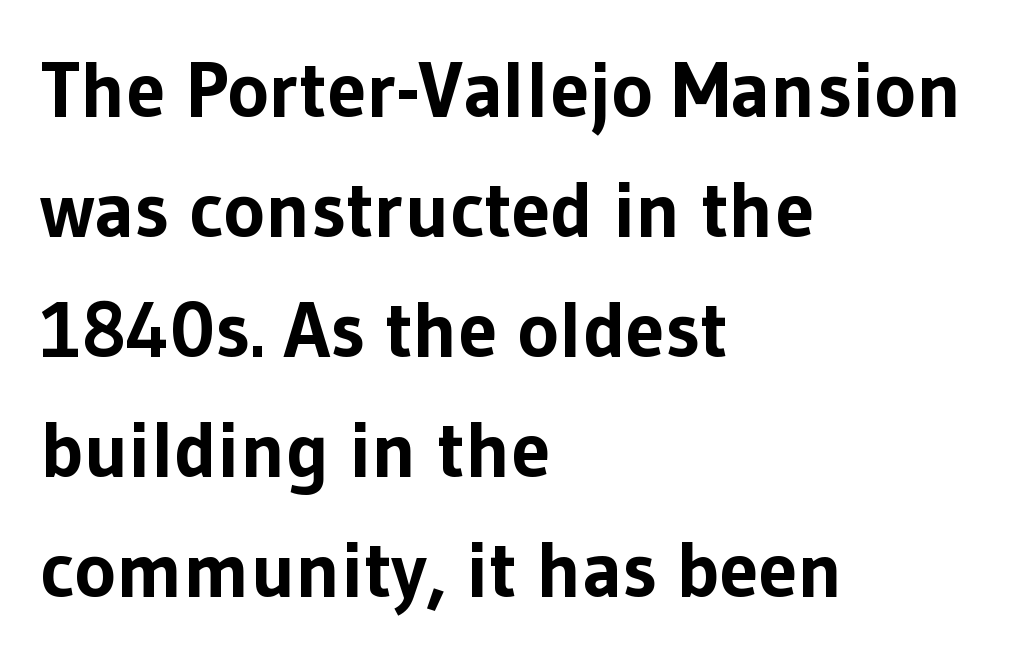
Ordinary non-slanted type is in use. The rendering anchors every line to the left-hand side. The baseline area is clear. The typesetting leans heavy: a genuine bold.
